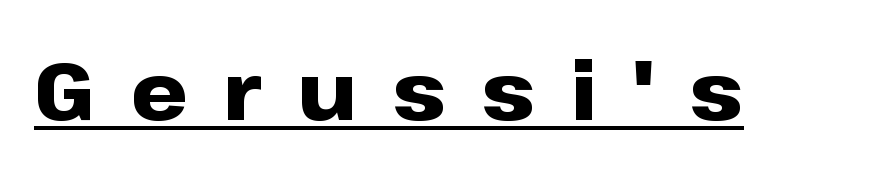
The image shows 80 px heavy, wide sans-serif type, upright; set unusually wide letter spacing (+0.45 em), underlined; low stroke contrast and a medium x-height.
